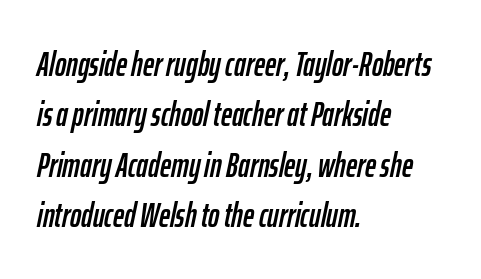
The rag falls on the right side of this text block. Would a proofreader flag this as italicized? Yes. Observe the ordinary spacing: letters are neighbours, not strangers. Evenly set lines give the paragraph a standard silhouette. A bare baseline throughout the passage. A typesetter would call this proportional, since set widths differ per character.
